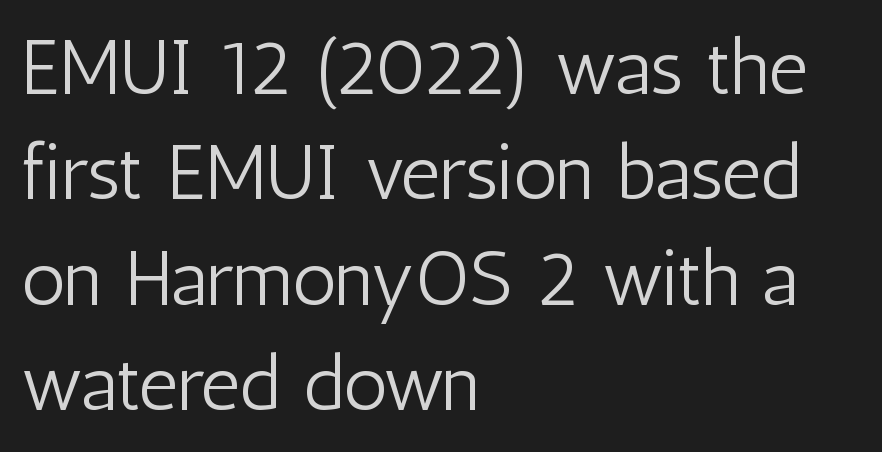
The image shows 77 px light, condensed sans-serif type, upright; set left-aligned, normal line spacing (1.37x), normal letter spacing, not underlined; low stroke contrast and a medium x-height.
